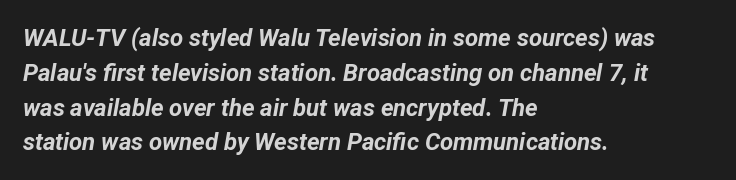
The lines are quadded left. Does the leading feel generous? No, just average. There is no visible air inserted between adjacent glyphs. Quick note: underline off. The lettering tilts uniformly, giving the passage an italic look.
